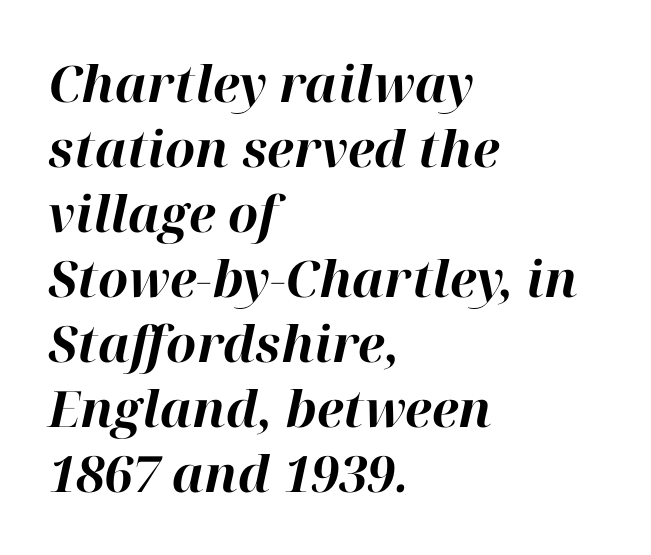
Q: Is the text bold? A: Yes.
Q: Is the text italic (slanted)? A: Yes, it leans right by about 12 degrees.
Q: Is the text underlined? A: No.
Q: How is the paragraph aligned? A: Left-aligned.
Q: Is the spacing between letters normal or unusually wide? A: Normal.
Q: Is the spacing between lines tight, normal or loose? A: Normal.
Q: Width (condensed, normal, or wide)? A: Normal.
Q: Stroke contrast? A: High.
Q: x-height? A: Medium.
Q: Monospaced? A: No.
